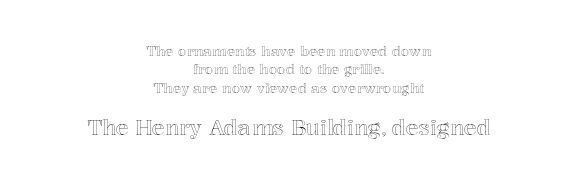
The image shows 21 px text type, upright; set centered, normal line spacing (1.31x), normal letter spacing, not underlined; the second (bottom) block is 1.5x larger.
